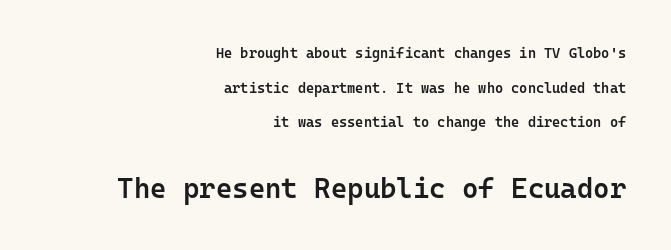
Q: Is the text bold? A: Semi-bold.
Q: Is the text italic (slanted)? A: No, it is upright.
Q: Is the typeface a serif or a sans-serif typeface? A: Sans-serif.
Q: Is the text underlined? A: No.
Q: How is the paragraph aligned? A: Right-aligned.
Q: Is the spacing between letters normal or unusually wide? A: Normal.
Q: Is the spacing between lines tight, normal or loose? A: Loose.
Q: Which block of text is set in a larger size, the first (top) or the second (bottom)? A: The second (bottom) one.
Q: Width (condensed, normal, or wide)? A: Normal.
Q: Stroke contrast? A: Low.
Q: x-height? A: Medium.
Q: Monospaced? A: Yes.
